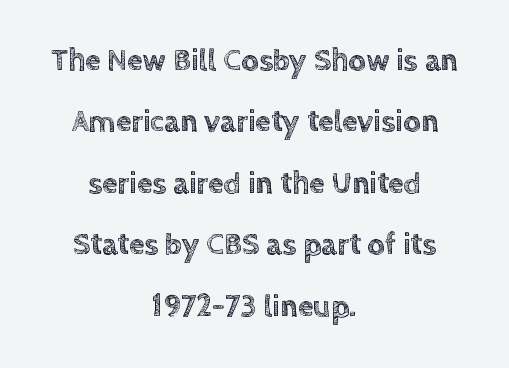
Reading down the column, the eye jumps a long way to each next line. Each letter keeps its own natural width here, so spacing adapts to shape. One-word summary of the alignment: center. The letters stand upright; this is a roman face. Letters rest on an invisible, unmarked baseline.
